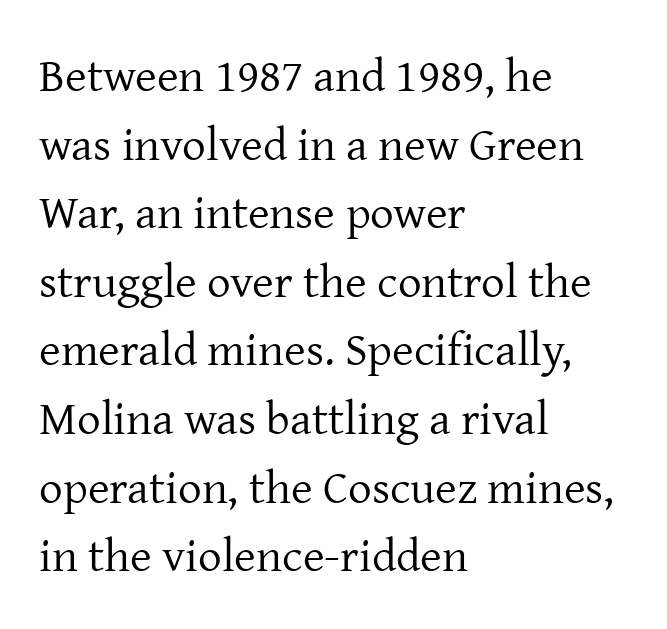
Q: Is the text bold? A: No.
Q: Is the text italic (slanted)? A: No, it is upright.
Q: Is the typeface a serif or a sans-serif typeface? A: Serif.
Q: Is the text underlined? A: No.
Q: How is the paragraph aligned? A: Left-aligned.
Q: Is the spacing between letters normal or unusually wide? A: Normal.
Q: Is the spacing between lines tight, normal or loose? A: Normal.
Q: Width (condensed, normal, or wide)? A: Normal.
Q: Stroke contrast? A: Low.
Q: x-height? A: Medium.
Q: Monospaced? A: No.
